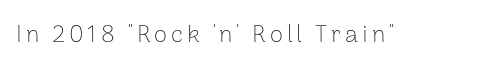
Q: Is the text bold? A: No.
Q: Is the text italic (slanted)? A: No, it is upright.
Q: Is the text underlined? A: No.
